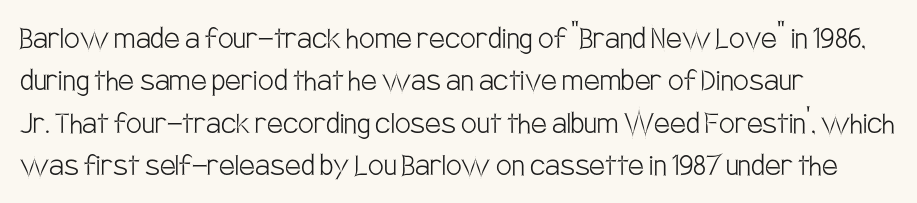
{"serif": "no", "italic": "no", "bold": "no", "weight": "light", "width": "condensed", "stroke_contrast": "low", "x_height": "large", "monospaced": "no", "underline": "no", "align": "left", "line_spacing_ratio": 1.21, "letter_spacing": "normal", "letter_spacing_em": 0.0, "glyph_px": 35}
